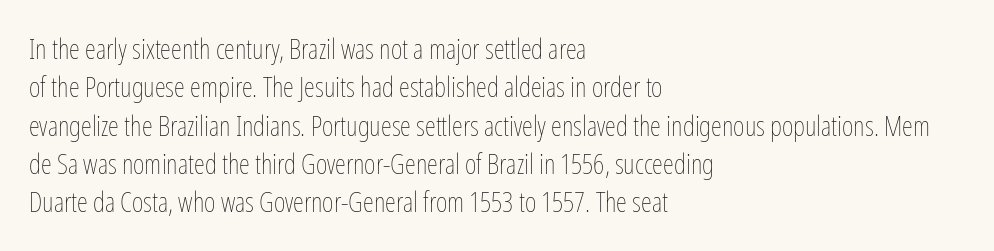
The image shows 28 px thin, condensed type, upright; set left-aligned, normal line spacing (1.37x), normal letter spacing, not underlined; low stroke contrast and a medium x-height.
